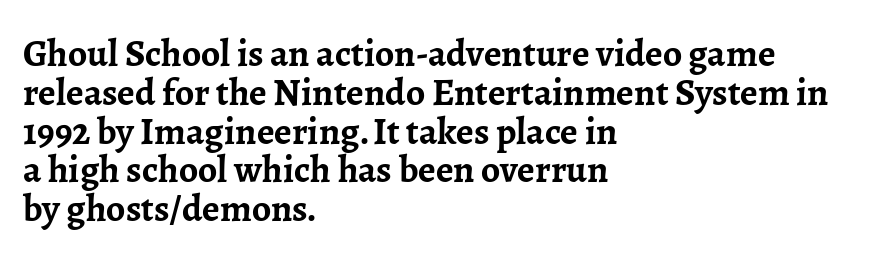
This sample is left-justified, so line endings fall wherever the words run out. Here the designer chose a conventional face with non-uniform glyph widths. You'd pick this weight for a headline — it's a proper bold. The area under the type is left untouched.
